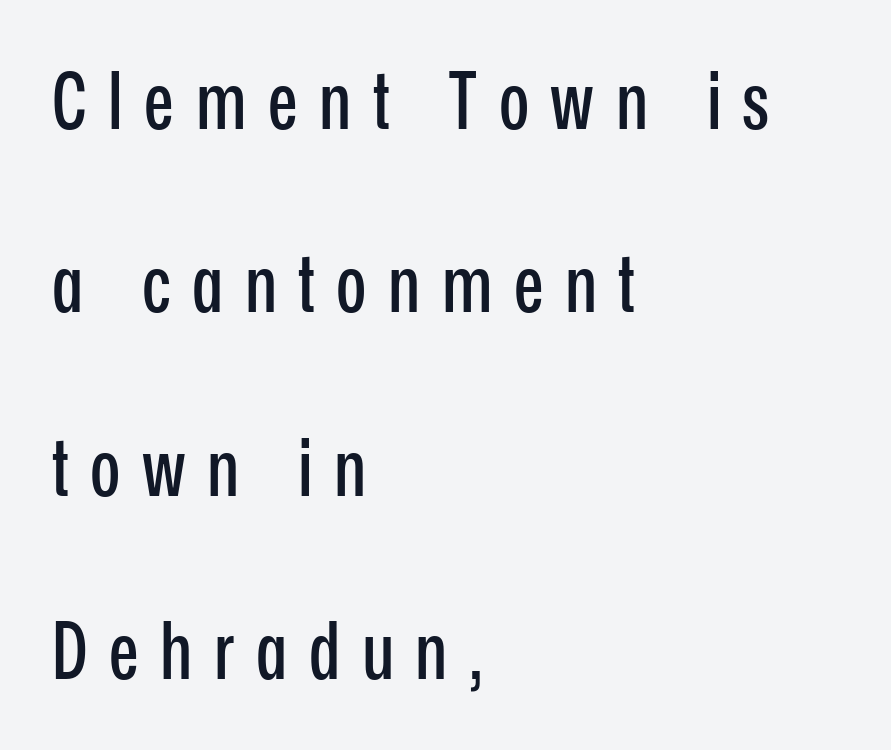
Q: Is the text italic (slanted)? A: No, it is upright.
Q: Is the typeface a serif or a sans-serif typeface? A: Sans-serif.
Q: Is the text underlined? A: No.
Q: How is the paragraph aligned? A: Left-aligned.
Q: Is the spacing between letters normal or unusually wide? A: Unusually wide.
Q: Is the spacing between lines tight, normal or loose? A: Loose.
Q: Width (condensed, normal, or wide)? A: Condensed.
Q: Stroke contrast? A: Low.
Q: x-height? A: Medium.
Q: Monospaced? A: No.
